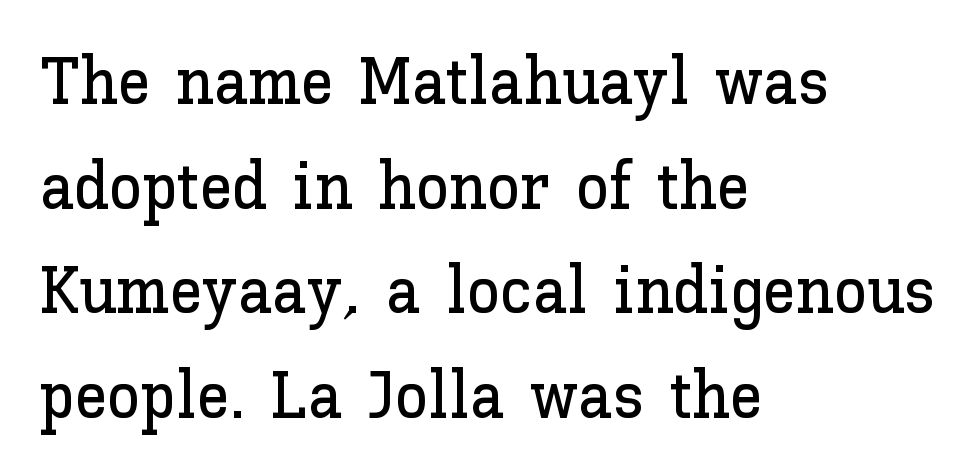
{"italic": "no", "width": "normal", "stroke_contrast": "low", "x_height": "medium", "monospaced": "no", "underline": "no", "align": "left", "line_spacing": "normal", "line_spacing_ratio": 1.56, "letter_spacing": "normal", "letter_spacing_em": 0.0, "glyph_px": 67}
